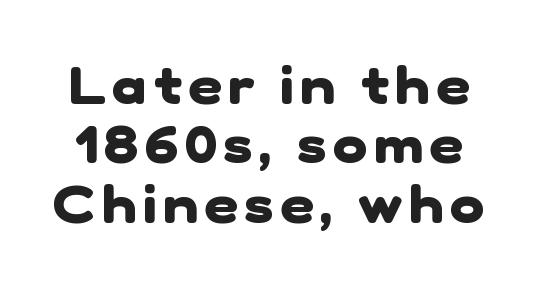
The image shows 52 px heavy sans-serif type; set tight line spacing (1.14x), not underlined; low stroke contrast and a medium x-height.
